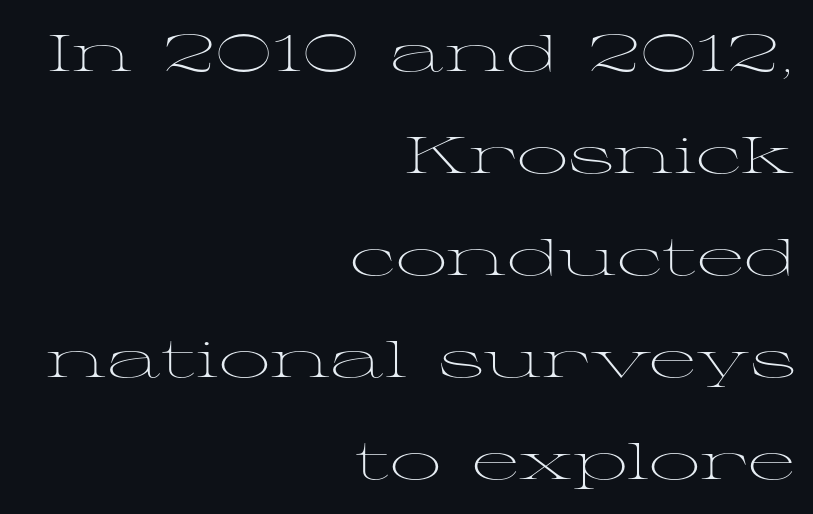
The image shows 51 px light, wide serif type, upright; set right-aligned, loose line spacing (2.0x), normal letter spacing, not underlined; medium stroke contrast and a medium x-height.
